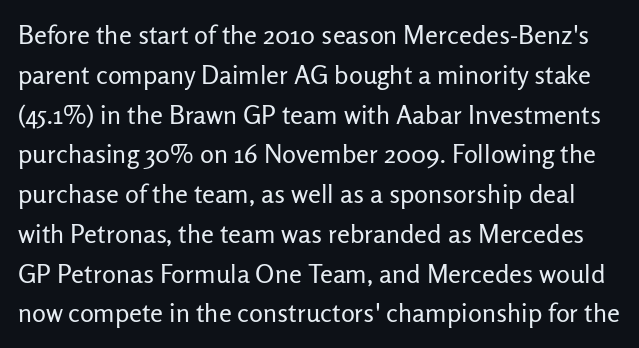
Letters have the restrained weight of plain body copy at most. Is there much room between lines? A standard amount, neither cramped nor airy. The foot of each line stays bare and open. A typesetter would call this zero additional tracking. The letters stand straight up with perfectly vertical stems.
